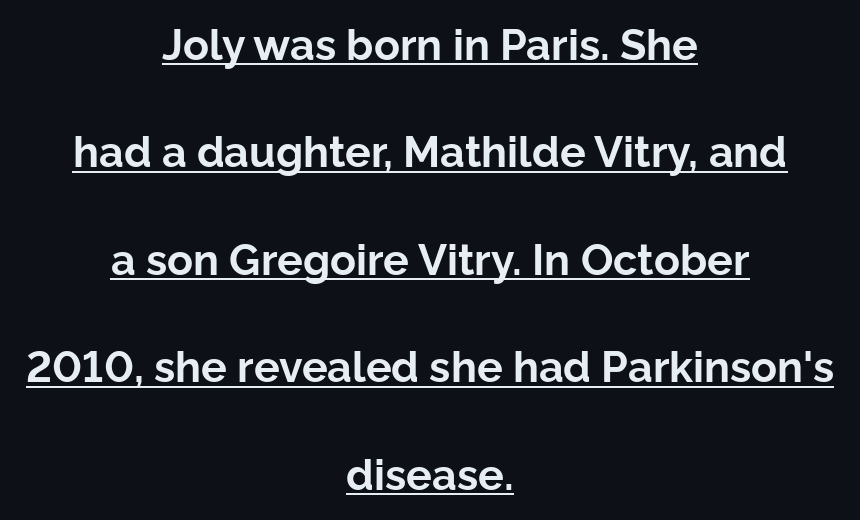
{"serif": "no", "italic": "no", "bold": "yes", "weight": "bold", "width": "normal", "stroke_contrast": "low", "x_height": "medium", "monospaced": "no", "underline": "yes", "align": "center", "line_spacing": "loose", "line_spacing_ratio": 2.5, "letter_spacing": "normal", "letter_spacing_em": 0.0, "glyph_px": 43}
